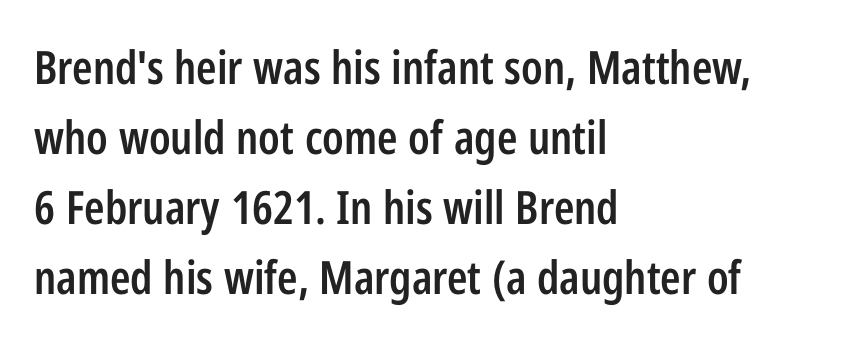
Examine the stroke ends and you'll find no serifs. Its strokes are somewhat broadened, the hallmark of semibold type. The rows are spaced the way most documents space them. Ascenders rise straight up at ninety degrees.
